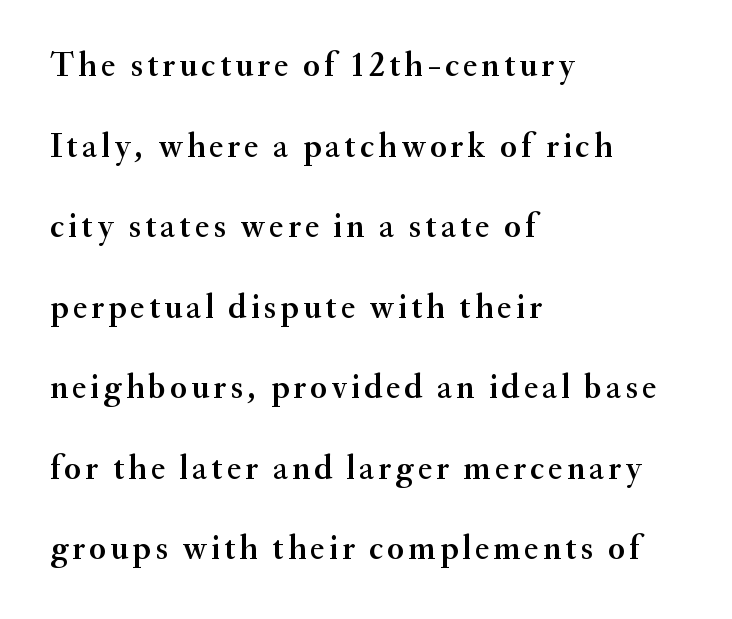
Does the leading feel generous? Absolutely, it's lavish. Font category for this specimen: serif. A bare baseline throughout the passage. A typesetter would call this proportional, since set widths differ per character.
